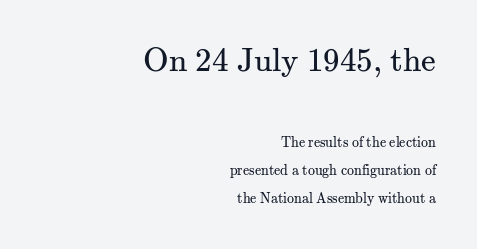
{"serif": "yes", "italic": "no", "bold": "no", "weight": "regular", "width": "normal", "stroke_contrast": "medium", "x_height": "small", "monospaced": "no", "underline": "no", "align": "right", "line_spacing": "loose", "line_spacing_ratio": 2.01, "letter_spacing": "normal", "letter_spacing_em": 0.0, "larger_block": "first", "size_ratio": 2.36, "glyph_px": 33}
